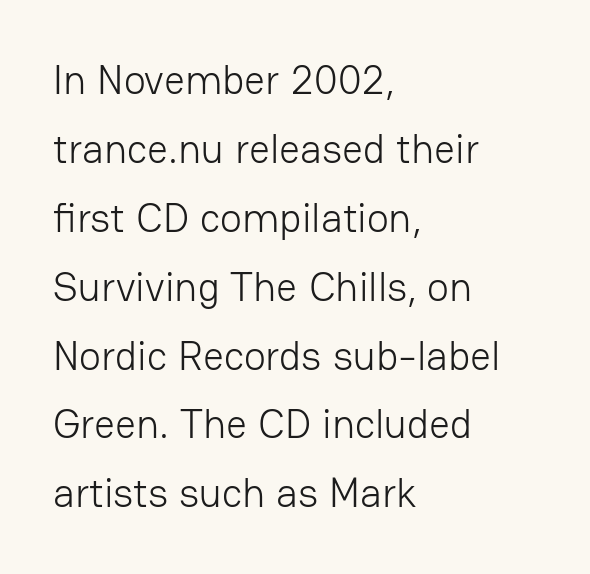
{"serif": "no", "italic": "no", "bold": "no", "weight": "light", "width": "normal", "stroke_contrast": "low", "x_height": "medium", "monospaced": "no", "underline": "no", "align": "left", "line_spacing": "normal", "line_spacing_ratio": 1.68, "letter_spacing": "normal", "letter_spacing_em": 0.0, "glyph_px": 41}
